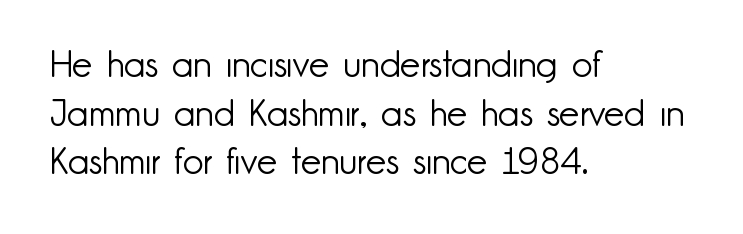
You could not count columns in this text — the font is proportionally spaced. The text block is weighted toward the left margin, trailing off unevenly rightward. Type without underlining. Vertical stems look standard width or narrower in stroke. Do the letters lean? They stand straight.
